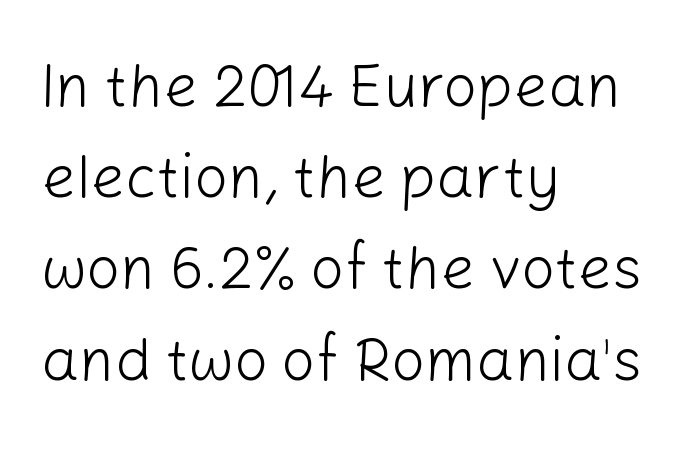
The image shows 60 px light sans-serif type, upright; set left-aligned, normal line spacing (1.52x), normal letter spacing, not underlined; low stroke contrast and a medium x-height.
